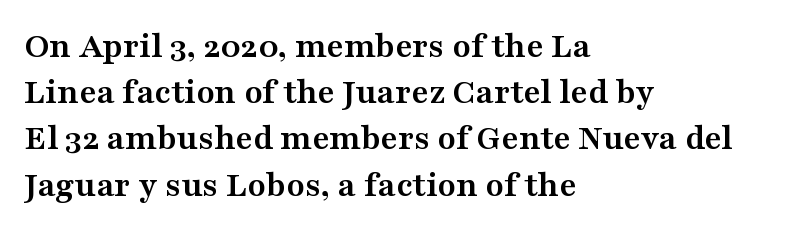
The image shows 37 px semibold, wide serif type, upright; set left-aligned, normal line spacing (1.25x), normal letter spacing, not underlined; medium stroke contrast and a medium x-height.
